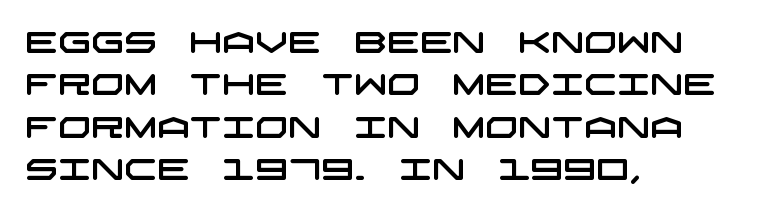
Q: Is the typeface a serif or a sans-serif typeface? A: Sans-serif.
Q: Is the text underlined? A: No.
Q: How is the paragraph aligned? A: Left-aligned.
Q: Is the spacing between letters normal or unusually wide? A: Normal.
Q: Is the spacing between lines tight, normal or loose? A: Normal.
Q: Width (condensed, normal, or wide)? A: Wide.
Q: Stroke contrast? A: Low.
Q: x-height? A: Large.
